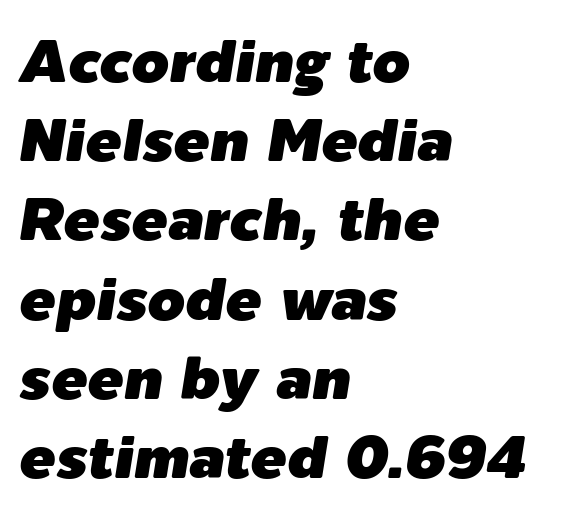
Q: Is the text italic (slanted)? A: Yes, it leans right by about 9 degrees.
Q: Is the text underlined? A: No.
Q: How is the paragraph aligned? A: Left-aligned.
Q: Is the spacing between letters normal or unusually wide? A: Normal.
Q: Is the spacing between lines tight, normal or loose? A: Normal.
Q: Width (condensed, normal, or wide)? A: Normal.
Q: Stroke contrast? A: Low.
Q: x-height? A: Medium.
Q: Monospaced? A: No.
